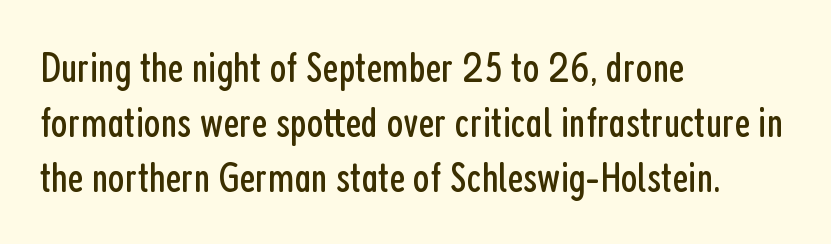
The image shows 43 px regular-weight, condensed sans-serif type, upright; set left-aligned, normal line spacing (1.28x), normal letter spacing, not underlined; low stroke contrast and a medium x-height.
